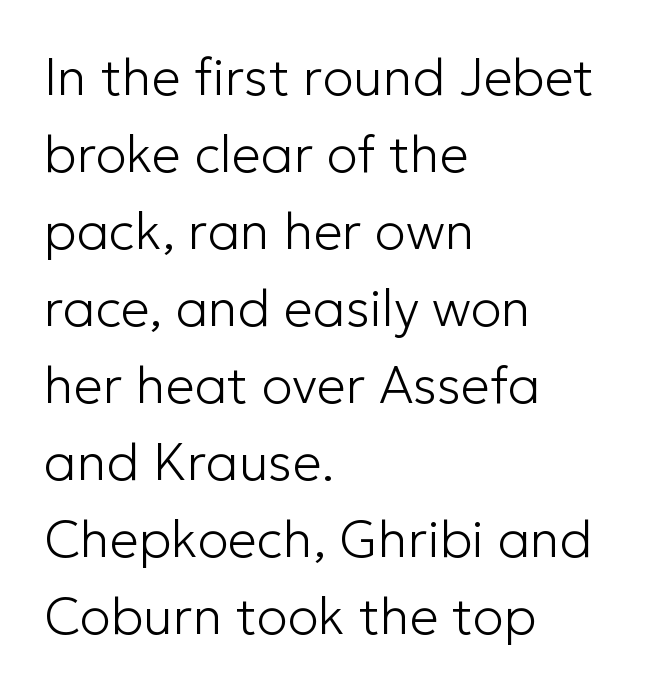
The image shows 52 px light sans-serif type, upright; set left-aligned, normal line spacing (1.48x), normal letter spacing, not underlined; low stroke contrast and a medium x-height.
